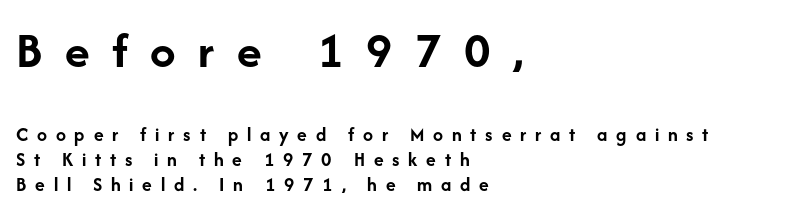
Honestly, the row spacing looks completely unremarkable. Only glyphs here, with clear space below each row. Is the lower block the larger one? No — the upper block carries the bigger type. Honestly, the letter spacing is so wide it's the main thing you notice.
